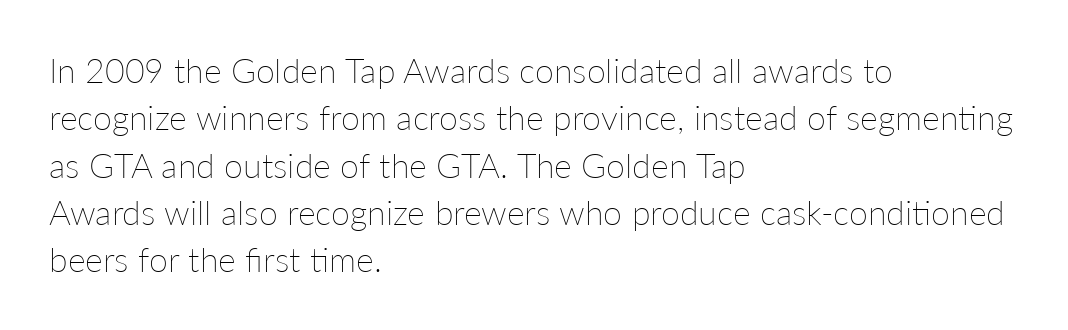
Q: Is the text bold? A: No.
Q: Is the text italic (slanted)? A: No, it is upright.
Q: Is the text underlined? A: No.
Q: How is the paragraph aligned? A: Left-aligned.
Q: Is the spacing between letters normal or unusually wide? A: Normal.
Q: Is the spacing between lines tight, normal or loose? A: Normal.
Q: Width (condensed, normal, or wide)? A: Normal.
Q: Stroke contrast? A: Low.
Q: x-height? A: Medium.
Q: Monospaced? A: No.
